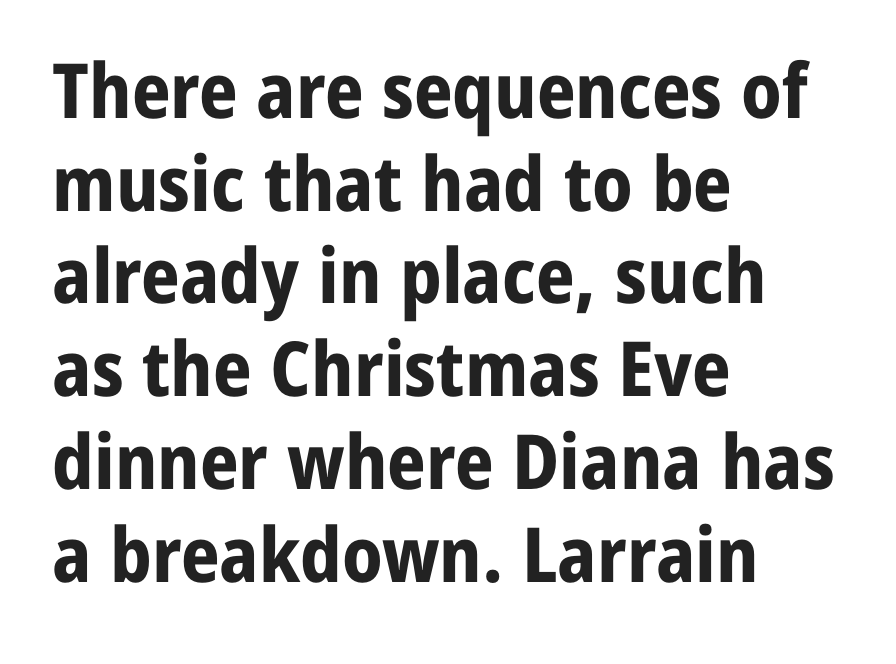
{"serif": "no", "italic": "no", "bold": "yes", "weight": "bold", "width": "normal", "stroke_contrast": "low", "x_height": "medium", "monospaced": "no", "underline": "no", "align": "left", "line_spacing_ratio": 1.22, "letter_spacing": "normal", "letter_spacing_em": 0.0, "glyph_px": 76}
